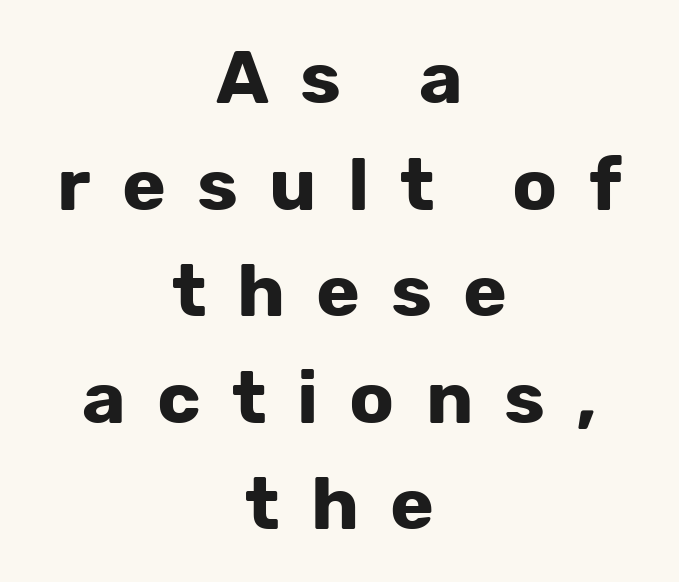
Q: Is the text bold? A: Yes.
Q: Is the text italic (slanted)? A: No, it is upright.
Q: Is the typeface a serif or a sans-serif typeface? A: Sans-serif.
Q: Is the text underlined? A: No.
Q: How is the paragraph aligned? A: Centered.
Q: Is the spacing between letters normal or unusually wide? A: Unusually wide.
Q: Is the spacing between lines tight, normal or loose? A: Normal.
Q: Width (condensed, normal, or wide)? A: Normal.
Q: Stroke contrast? A: Low.
Q: x-height? A: Medium.
Q: Monospaced? A: No.
